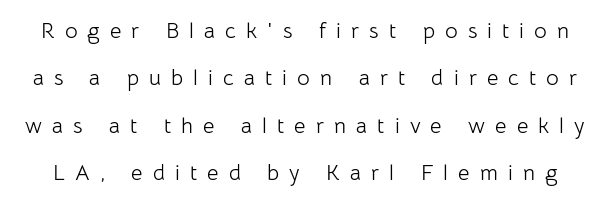
The image shows 22 px text type, upright; set loose line spacing (2.15x), unusually wide letter spacing (+0.46 em), not underlined.
